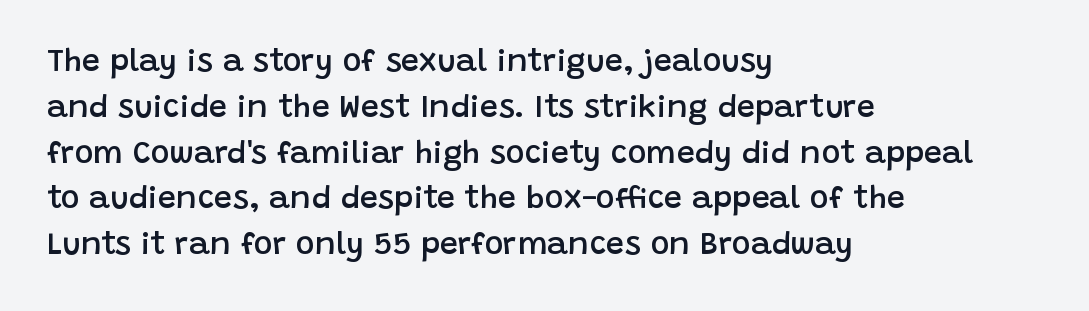
{"serif": "no", "italic": "no", "bold": "semi", "weight": "semibold", "width": "normal", "stroke_contrast": "low", "x_height": "large", "monospaced": "no", "underline": "no", "align": "left", "line_spacing": "normal", "line_spacing_ratio": 1.43, "letter_spacing": "normal", "letter_spacing_em": 0.0, "glyph_px": 32}
